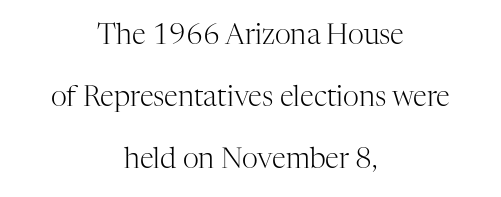
Q: Is the text bold? A: No.
Q: Is the text italic (slanted)? A: No, it is upright.
Q: Is the typeface a serif or a sans-serif typeface? A: Serif.
Q: Is the text underlined? A: No.
Q: How is the paragraph aligned? A: Centered.
Q: Is the spacing between letters normal or unusually wide? A: Normal.
Q: Is the spacing between lines tight, normal or loose? A: Loose.
Q: Width (condensed, normal, or wide)? A: Normal.
Q: Stroke contrast? A: High.
Q: x-height? A: Medium.
Q: Monospaced? A: No.
